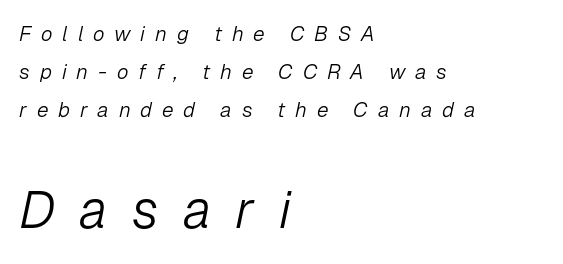
Each letter keeps its own natural width here, so spacing adapts to shape. No heavy texture on the line: the type isn't bold. Layout note: lines flush left. When letters slant like this, we call the style italic. The face used here appears at its bigger size in the lower chunk. Glance below the letters and you will spot only blank space.
